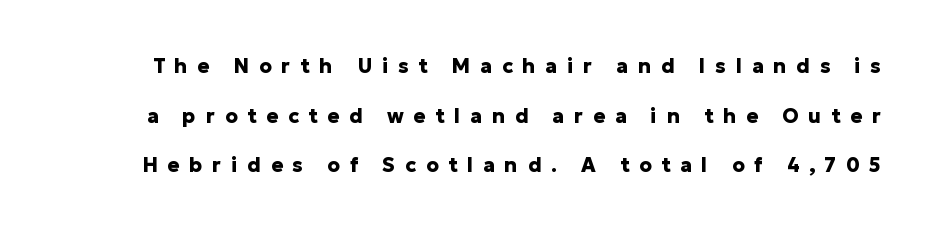
{"italic": "no", "bold": "yes", "underline": "no", "line_spacing": "loose", "line_spacing_ratio": 2.48, "letter_spacing": "wide", "letter_spacing_em": 0.49, "glyph_px": 20}
